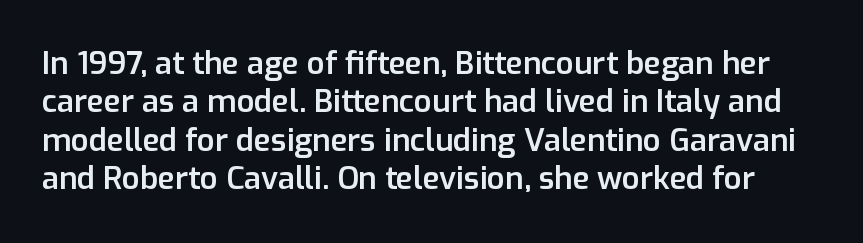
{"serif": "no", "italic": "no", "bold": "semi", "weight": "semibold", "width": "normal", "stroke_contrast": "low", "x_height": "medium", "monospaced": "no", "underline": "no", "line_spacing_ratio": 1.24, "letter_spacing": "normal", "letter_spacing_em": 0.0, "glyph_px": 31}
